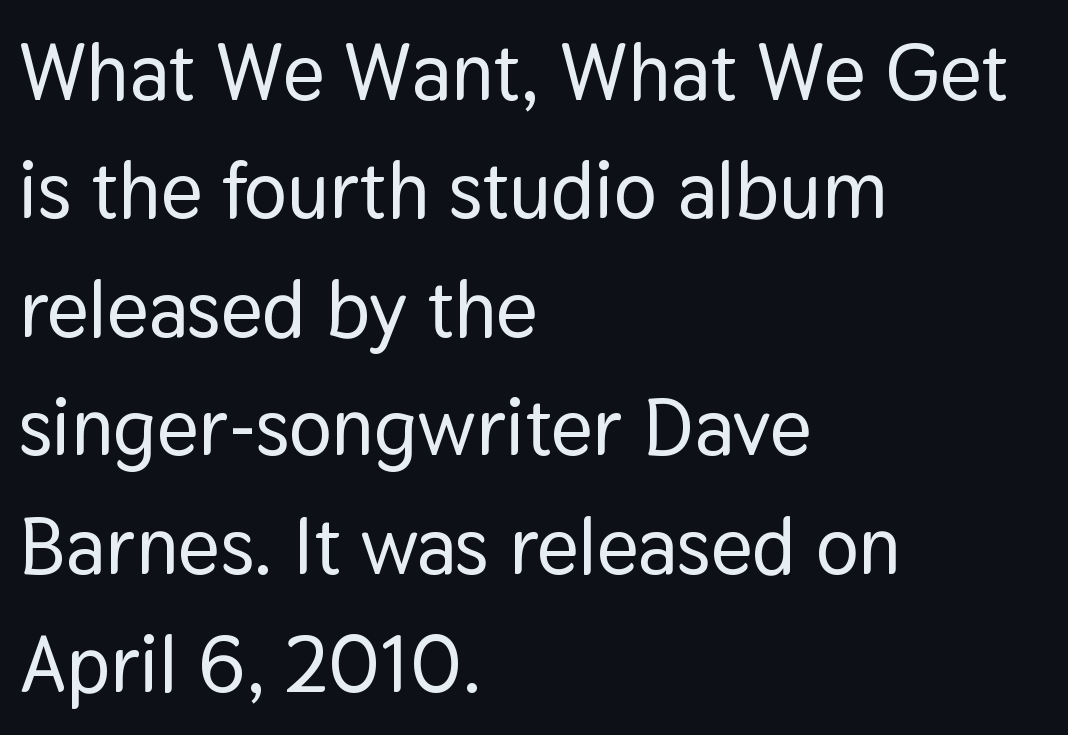
Q: Is the text italic (slanted)? A: No, it is upright.
Q: Is the typeface a serif or a sans-serif typeface? A: Sans-serif.
Q: Is the text underlined? A: No.
Q: How is the paragraph aligned? A: Left-aligned.
Q: Is the spacing between letters normal or unusually wide? A: Normal.
Q: Is the spacing between lines tight, normal or loose? A: Normal.
Q: Width (condensed, normal, or wide)? A: Normal.
Q: Stroke contrast? A: Low.
Q: x-height? A: Medium.
Q: Monospaced? A: No.
